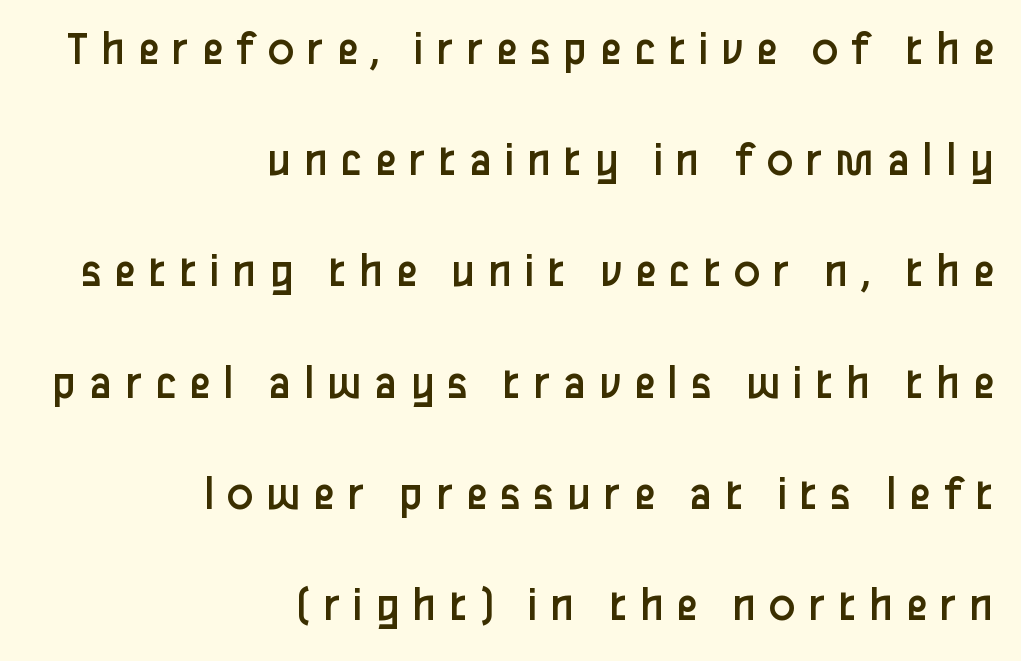
The image shows 49 px regular-weight sans-serif type, upright; set right-aligned, loose line spacing (2.27x), unusually wide letter spacing (+0.25 em), not underlined; low stroke contrast and a medium x-height.
